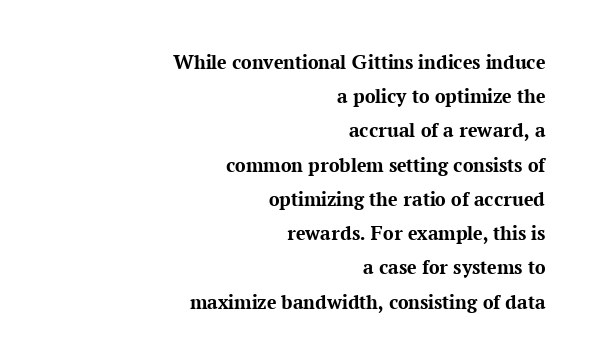
The image shows 21 px bold type, upright; set right-aligned, normal line spacing (1.63x), normal letter spacing, not underlined.
